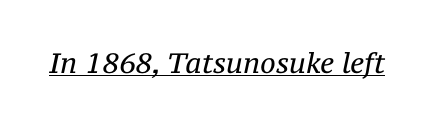
Q: Is the text bold? A: No.
Q: Is the text italic (slanted)? A: Yes, it leans right by about 12 degrees.
Q: Is the typeface a serif or a sans-serif typeface? A: Serif.
Q: Is the text underlined? A: Yes.
Q: Is the spacing between letters normal or unusually wide? A: Normal.
Q: Width (condensed, normal, or wide)? A: Normal.
Q: Stroke contrast? A: Medium.
Q: x-height? A: Medium.
Q: Monospaced? A: No.
